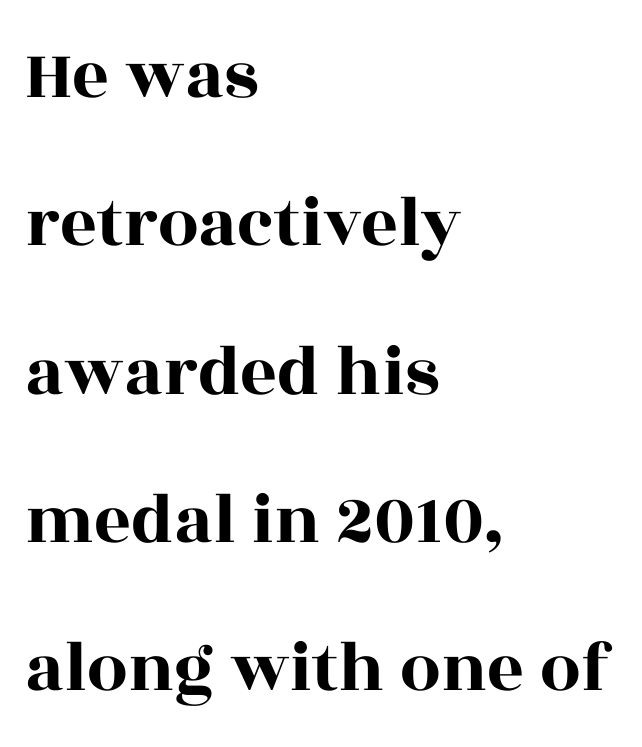
Q: Is the text italic (slanted)? A: No, it is upright.
Q: Is the typeface a serif or a sans-serif typeface? A: Serif.
Q: Is the text underlined? A: No.
Q: How is the paragraph aligned? A: Left-aligned.
Q: Is the spacing between letters normal or unusually wide? A: Normal.
Q: Is the spacing between lines tight, normal or loose? A: Loose.
Q: Width (condensed, normal, or wide)? A: Wide.
Q: x-height? A: Large.
Q: Monospaced? A: No.
